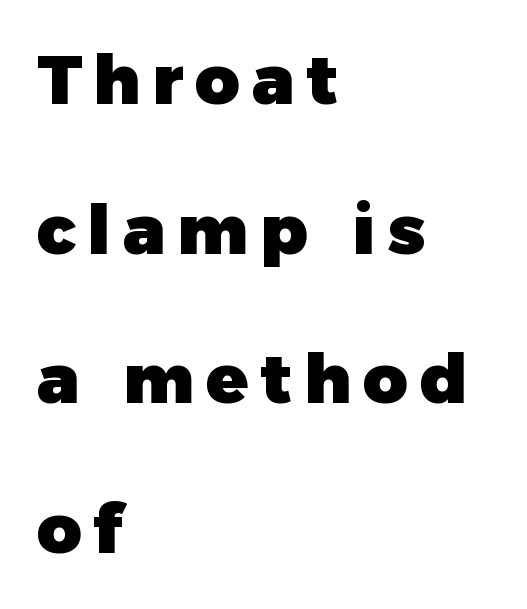
Q: Is the text bold? A: Yes.
Q: Is the text italic (slanted)? A: No, it is upright.
Q: Is the typeface a serif or a sans-serif typeface? A: Sans-serif.
Q: Is the text underlined? A: No.
Q: How is the paragraph aligned? A: Left-aligned.
Q: Is the spacing between lines tight, normal or loose? A: Loose.
Q: Width (condensed, normal, or wide)? A: Normal.
Q: Stroke contrast? A: Low.
Q: x-height? A: Medium.
Q: Monospaced? A: No.
